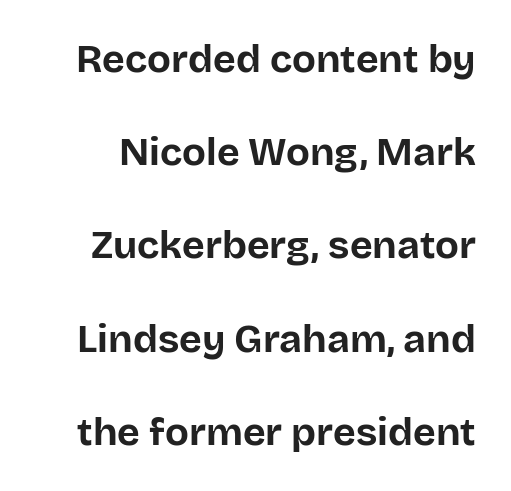
{"serif": "no", "italic": "no", "bold": "yes", "weight": "bold", "width": "normal", "stroke_contrast": "low", "x_height": "large", "monospaced": "no", "underline": "no", "line_spacing": "loose", "line_spacing_ratio": 2.39, "letter_spacing": "normal", "letter_spacing_em": 0.0, "glyph_px": 39}
